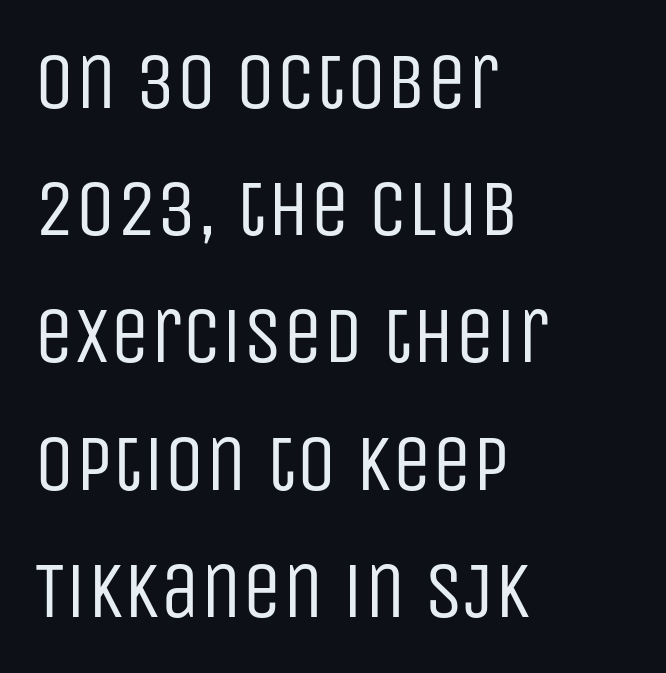
{"serif": "no", "italic": "no", "bold": "no", "weight": "regular", "width": "condensed", "stroke_contrast": "low", "x_height": "large", "monospaced": "no", "underline": "no", "align": "left", "line_spacing": "normal", "line_spacing_ratio": 1.59, "letter_spacing": "normal", "letter_spacing_em": 0.0, "glyph_px": 80}
